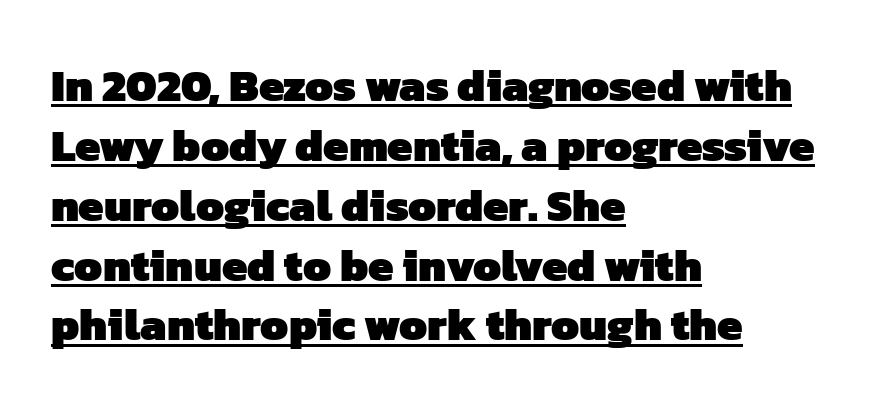
The image shows 45 px heavy sans-serif type; set left-aligned, normal line spacing (1.33x), normal letter spacing, underlined; low stroke contrast and a medium x-height.
